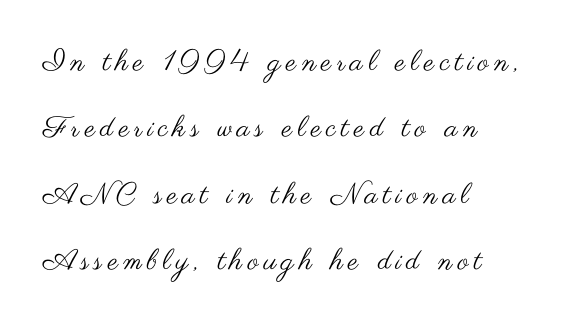
{"serif": "no", "bold": "no", "weight": "regular", "width": "wide", "stroke_contrast": "medium", "x_height": "small", "monospaced": "no", "underline": "no", "align": "left", "line_spacing": "loose", "line_spacing_ratio": 2.29, "glyph_px": 29}
